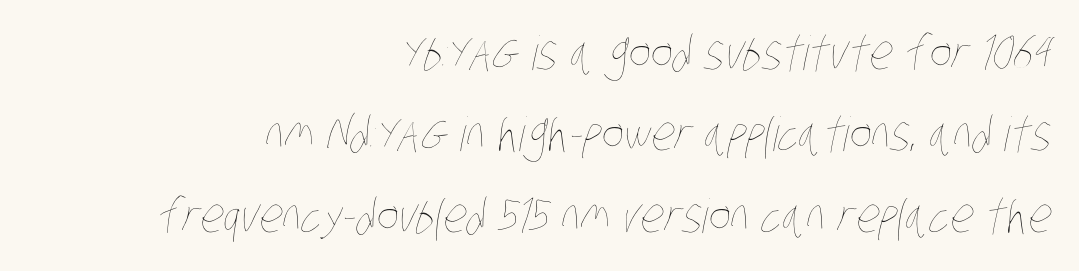
Think of a printed novel: that variable character pitch is what you see here. Summary of weight: not heavy and not bold. The letterforms sit shoulder to shoulder at normal distance. Check under the words: just untouched page.
